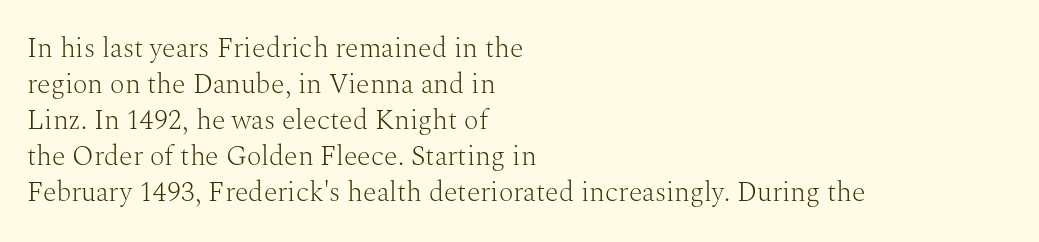
Q: Is the text bold? A: No.
Q: Is the text italic (slanted)? A: No, it is upright.
Q: Is the typeface a serif or a sans-serif typeface? A: Serif.
Q: Is the text underlined? A: No.
Q: How is the paragraph aligned? A: Left-aligned.
Q: Is the spacing between letters normal or unusually wide? A: Normal.
Q: Is the spacing between lines tight, normal or loose? A: Normal.
Q: Width (condensed, normal, or wide)? A: Normal.
Q: Stroke contrast? A: Medium.
Q: x-height? A: Medium.
Q: Monospaced? A: No.
